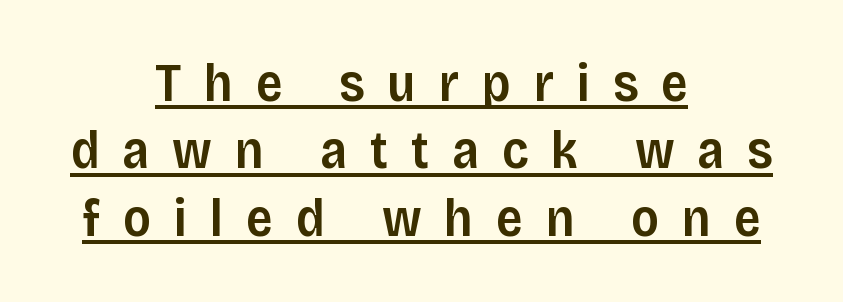
{"serif": "no", "italic": "no", "bold": "semi", "weight": "semibold", "width": "normal", "stroke_contrast": "low", "x_height": "large", "monospaced": "no", "underline": "yes", "align": "center", "line_spacing": "normal", "line_spacing_ratio": 1.27, "letter_spacing": "wide", "letter_spacing_em": 0.43, "glyph_px": 53}
